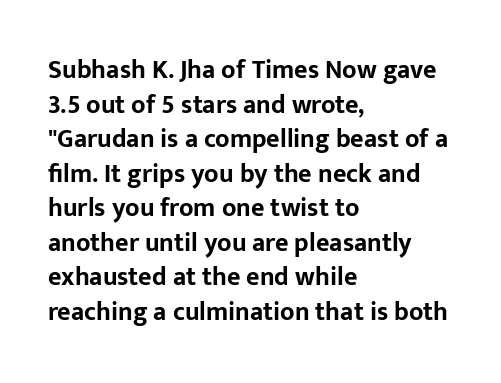
Q: Is the text bold? A: Yes.
Q: Is the text italic (slanted)? A: No, it is upright.
Q: Is the text underlined? A: No.
Q: How is the paragraph aligned? A: Left-aligned.
Q: Is the spacing between letters normal or unusually wide? A: Normal.
Q: Is the spacing between lines tight, normal or loose? A: Normal.
